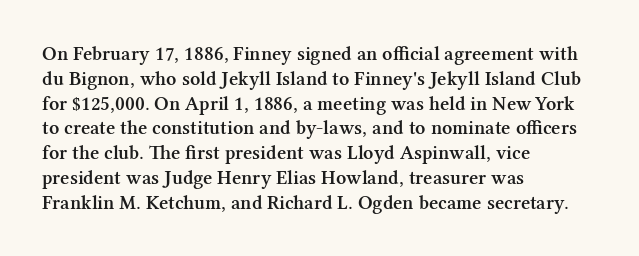
Where is the straight margin? On the left. These words are printed semibold, heavier than regular yet not bold. Designer's note — italics off, roman on. The space beneath each line is pristine and unruled. Words appear dense and cohesive because spacing is normal.
